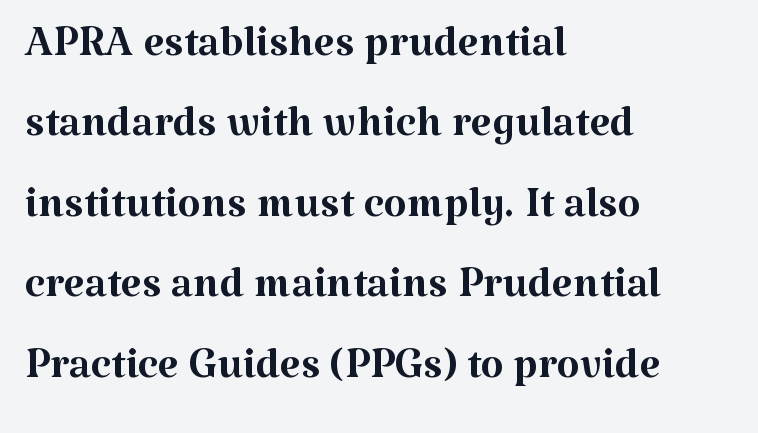
The image shows 60 px regular-weight serif type, upright; set left-aligned, normal line spacing (1.34x), normal letter spacing, not underlined; medium stroke contrast and a medium x-height.
